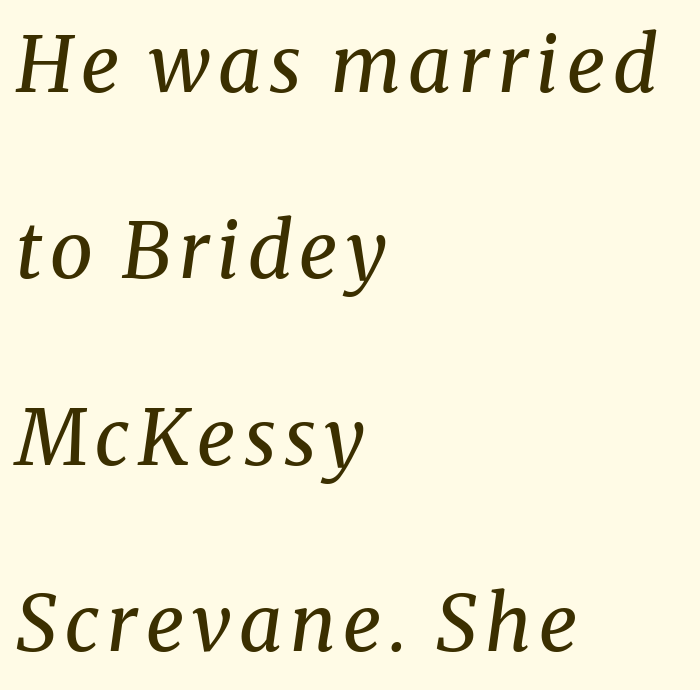
Q: Is the text bold? A: No.
Q: Is the text italic (slanted)? A: Yes, it leans right by about 8 degrees.
Q: Is the typeface a serif or a sans-serif typeface? A: Serif.
Q: Is the text underlined? A: No.
Q: How is the paragraph aligned? A: Left-aligned.
Q: Is the spacing between lines tight, normal or loose? A: Loose.
Q: Width (condensed, normal, or wide)? A: Normal.
Q: Stroke contrast? A: Medium.
Q: x-height? A: Medium.
Q: Monospaced? A: No.
